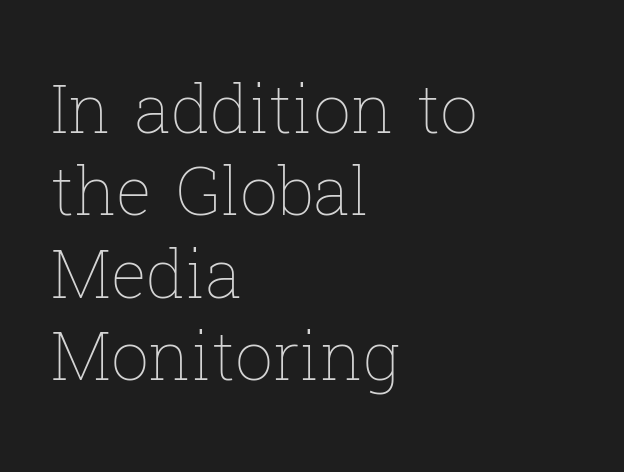
Q: Is the text bold? A: No.
Q: Is the text italic (slanted)? A: No, it is upright.
Q: Is the text underlined? A: No.
Q: How is the paragraph aligned? A: Left-aligned.
Q: Is the spacing between letters normal or unusually wide? A: Normal.
Q: Width (condensed, normal, or wide)? A: Normal.
Q: Stroke contrast? A: Low.
Q: x-height? A: Medium.
Q: Monospaced? A: No.
